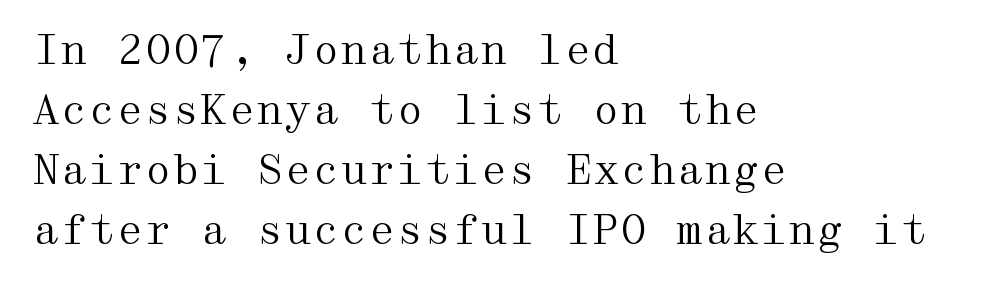
Q: Is the text bold? A: No.
Q: Is the text italic (slanted)? A: No, it is upright.
Q: Is the typeface a serif or a sans-serif typeface? A: Serif.
Q: Is the text underlined? A: No.
Q: How is the paragraph aligned? A: Left-aligned.
Q: Is the spacing between letters normal or unusually wide? A: Normal.
Q: Is the spacing between lines tight, normal or loose? A: Normal.
Q: Width (condensed, normal, or wide)? A: Wide.
Q: Stroke contrast? A: Medium.
Q: x-height? A: Medium.
